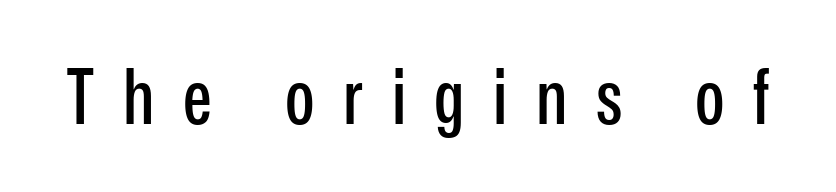
{"serif": "no", "italic": "no", "width": "condensed", "stroke_contrast": "low", "x_height": "medium", "monospaced": "no", "underline": "no", "letter_spacing": "wide", "letter_spacing_em": 0.37, "glyph_px": 77}
